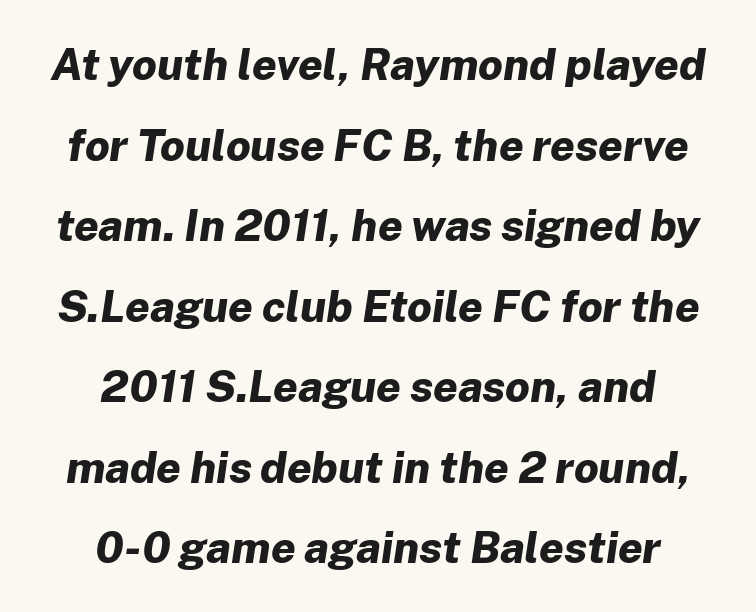
{"italic": "yes", "lean": "right", "slant_degrees": 8, "bold": "yes", "weight": "bold", "width": "normal", "stroke_contrast": "low", "x_height": "medium", "monospaced": "no", "underline": "no", "align": "center", "line_spacing_ratio": 1.83, "letter_spacing": "normal", "letter_spacing_em": 0.0, "glyph_px": 44}
